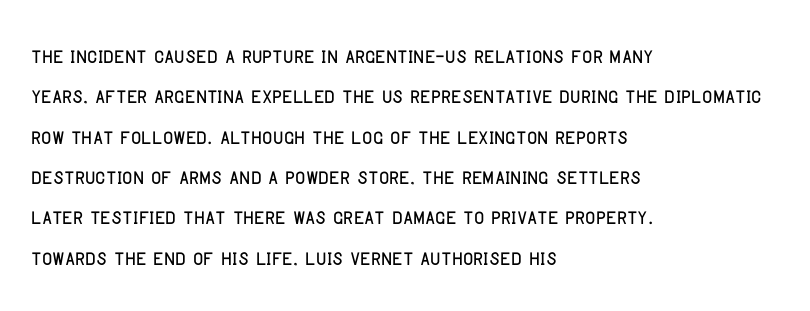
{"serif": "no", "italic": "no", "width": "condensed", "stroke_contrast": "low", "x_height": "large", "monospaced": "no", "underline": "no", "align": "left", "line_spacing": "normal", "line_spacing_ratio": 1.44, "letter_spacing": "normal", "letter_spacing_em": 0.0, "glyph_px": 28}
